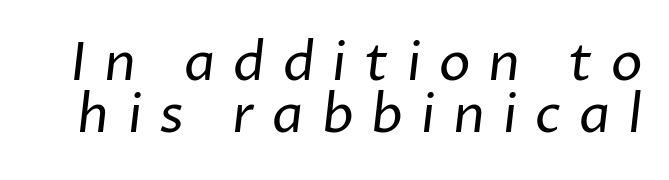
Q: Is the text bold? A: No.
Q: Is the typeface a serif or a sans-serif typeface? A: Sans-serif.
Q: Is the text underlined? A: No.
Q: Is the spacing between letters normal or unusually wide? A: Unusually wide.
Q: Is the spacing between lines tight, normal or loose? A: Tight.
Q: Width (condensed, normal, or wide)? A: Normal.
Q: Stroke contrast? A: Low.
Q: x-height? A: Medium.
Q: Monospaced? A: No.
